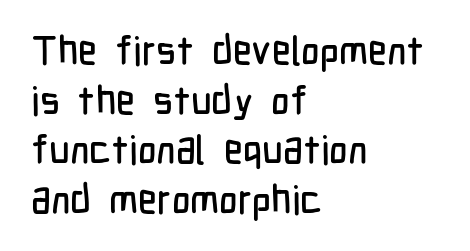
No italicization has been applied; the sample stays upright. The rendering shows plain stroke endings on the letterforms — a sans-serif design. Students, note that the glyphs here touch the page at normal intervals. These lines are rendered in a variable-pitch font. Alignment: flush left.
